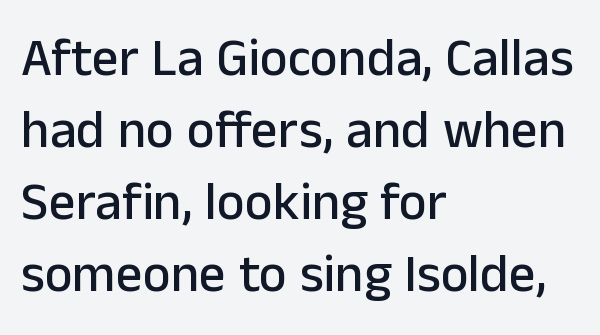
The foot of each line stays bare and open. A typesetter would call this proportional, since set widths differ per character. Does the leading feel generous? No, just average. Which margin do the lines hug? The left one — the right edge is uneven. The horizontal fit of the characters is conventional and even.
